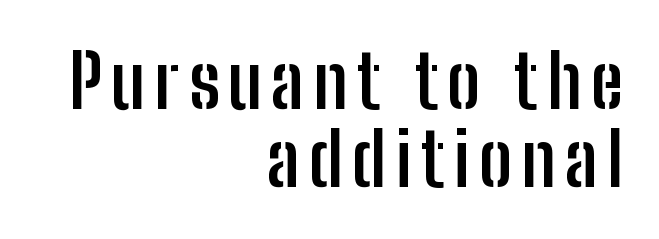
The string is rendered with underlining switched off. One glance says dense: line gaps are narrower than usual. Stroke terminals: plain, sans-serif. Plenty of ink on the page — the face is bold. Do the letters lean? They stand straight.
